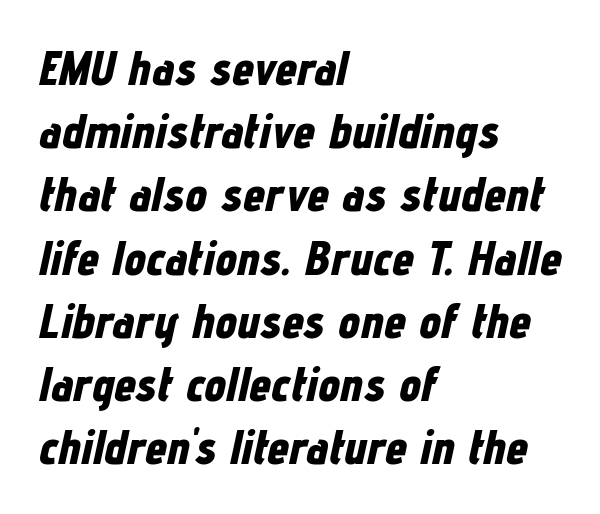
Does the leading feel generous? No, just average. The letters are slanted; this is an italic face. Typeset ragged right — the left edge is the straight one. Heavy-handed strokes throughout: this text is bold. You could call the tracking neutral — neither tight nor loose. The string is rendered with underlining switched off.
